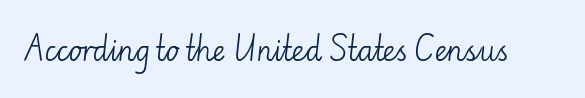
{"serif": "no", "bold": "no", "weight": "light", "width": "normal", "stroke_contrast": "low", "x_height": "small", "monospaced": "no", "underline": "no", "letter_spacing": "normal", "letter_spacing_em": 0.0, "glyph_px": 28}
